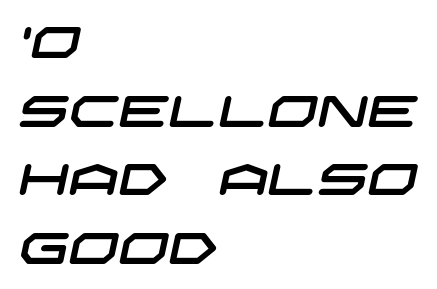
Q: Is the typeface a serif or a sans-serif typeface? A: Sans-serif.
Q: Is the text underlined? A: No.
Q: How is the paragraph aligned? A: Left-aligned.
Q: Is the spacing between letters normal or unusually wide? A: Normal.
Q: Is the spacing between lines tight, normal or loose? A: Normal.
Q: Width (condensed, normal, or wide)? A: Wide.
Q: Stroke contrast? A: Low.
Q: x-height? A: Large.
